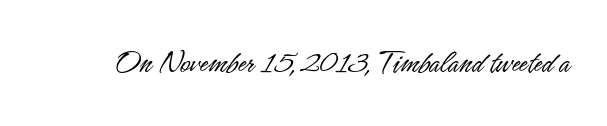
Q: Is the text bold? A: No.
Q: Is the text italic (slanted)? A: Yes.
Q: Is the typeface a serif or a sans-serif typeface? A: Sans-serif.
Q: Is the text underlined? A: No.
Q: Is the spacing between letters normal or unusually wide? A: Normal.
Q: Width (condensed, normal, or wide)? A: Condensed.
Q: Stroke contrast? A: Low.
Q: x-height? A: Small.
Q: Monospaced? A: No.
